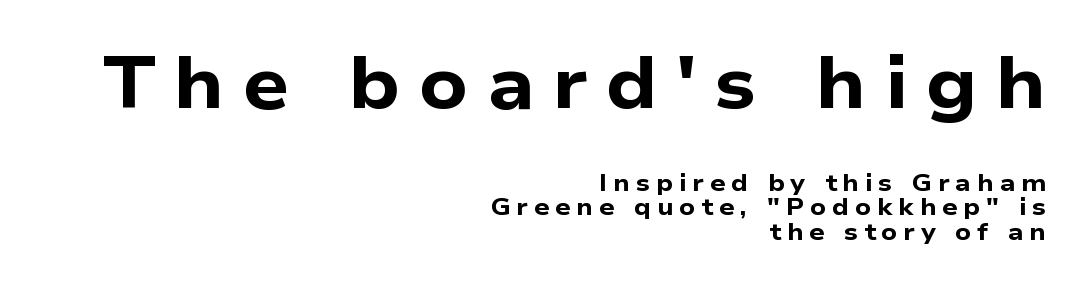
The image shows 73 px bold, wide sans-serif type; set right-aligned, tight line spacing (1.01x), unusually wide letter spacing (+0.25 em), not underlined; the first (top) block is 3.04x larger; low stroke contrast and a medium x-height.
